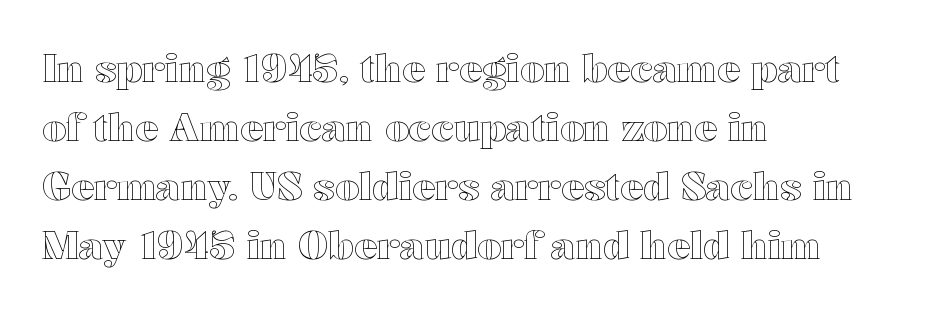
{"italic": "no", "width": "wide", "x_height": "medium", "monospaced": "no", "underline": "no", "align": "left", "line_spacing": "normal", "line_spacing_ratio": 1.55, "letter_spacing": "normal", "letter_spacing_em": 0.0, "glyph_px": 38}
